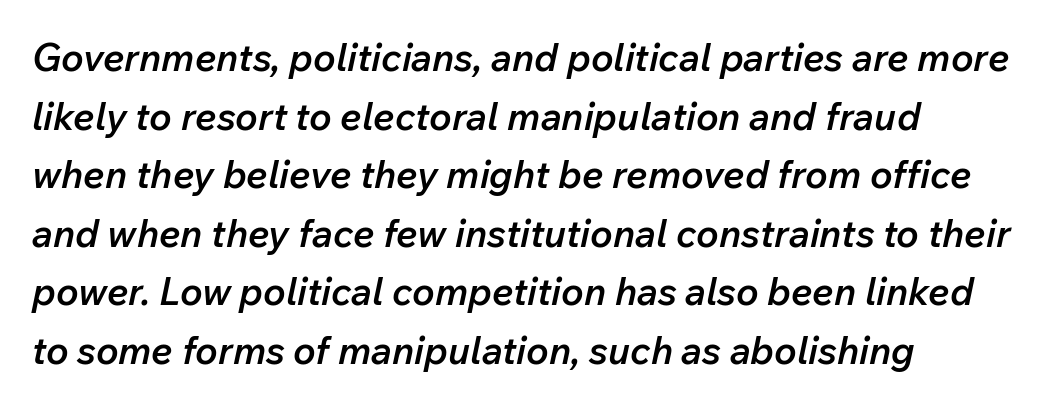
The image shows 38 px semibold type, italic (leaning right); set normal line spacing (1.54x), normal letter spacing, not underlined; low stroke contrast and a medium x-height.
